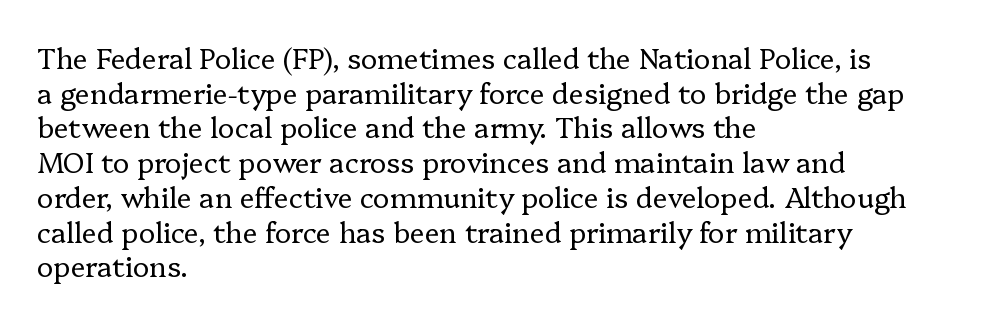
Q: Is the text bold? A: No.
Q: Is the text italic (slanted)? A: No, it is upright.
Q: Is the typeface a serif or a sans-serif typeface? A: Serif.
Q: Is the text underlined? A: No.
Q: How is the paragraph aligned? A: Left-aligned.
Q: Is the spacing between letters normal or unusually wide? A: Normal.
Q: Width (condensed, normal, or wide)? A: Normal.
Q: Stroke contrast? A: Low.
Q: x-height? A: Medium.
Q: Monospaced? A: No.
